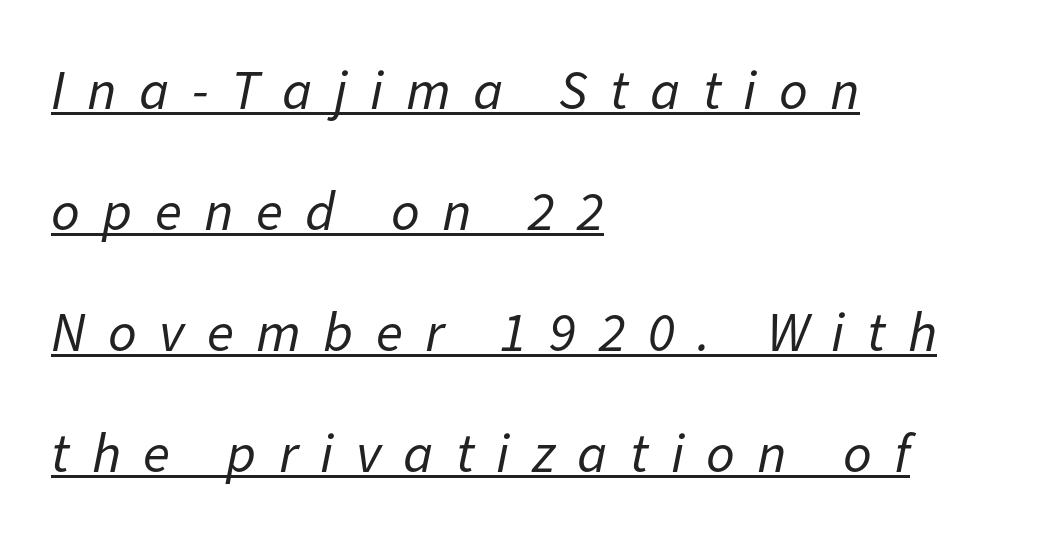
{"italic": "yes", "lean": "right", "slant_degrees": 11, "bold": "no", "weight": "regular", "width": "normal", "stroke_contrast": "low", "x_height": "medium", "monospaced": "no", "underline": "yes", "align": "left", "line_spacing": "loose", "line_spacing_ratio": 2.16, "letter_spacing": "wide", "letter_spacing_em": 0.4, "glyph_px": 56}
